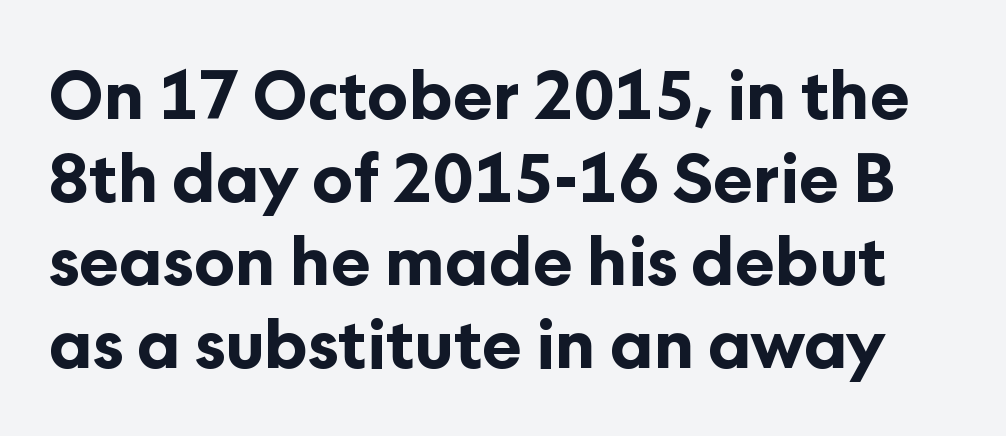
{"serif": "no", "italic": "no", "bold": "yes", "weight": "bold", "width": "normal", "stroke_contrast": "low", "x_height": "medium", "monospaced": "no", "underline": "no", "line_spacing_ratio": 1.24, "letter_spacing": "normal", "letter_spacing_em": 0.0, "glyph_px": 67}
